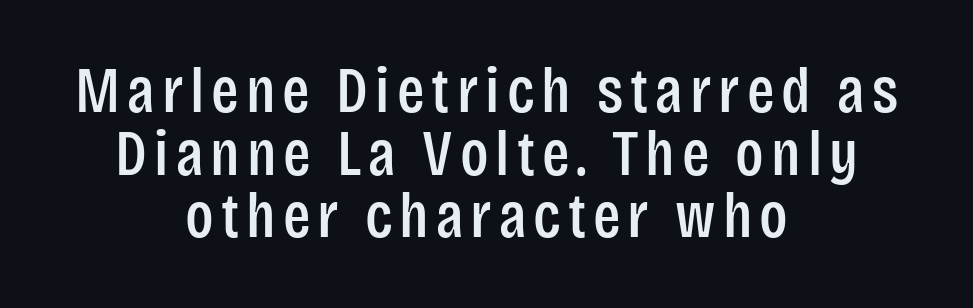
The image shows 64 px condensed sans-serif type, upright; set centered, tight line spacing (0.98x), not underlined; low stroke contrast and a large x-height.
